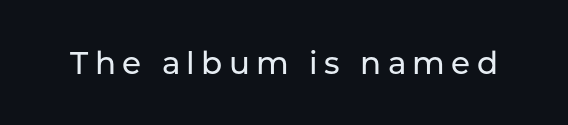
Q: Is the text italic (slanted)? A: No, it is upright.
Q: Is the typeface a serif or a sans-serif typeface? A: Sans-serif.
Q: Is the text underlined? A: No.
Q: Is the spacing between letters normal or unusually wide? A: Unusually wide.
Q: Width (condensed, normal, or wide)? A: Normal.
Q: Stroke contrast? A: Low.
Q: x-height? A: Medium.
Q: Monospaced? A: No.
